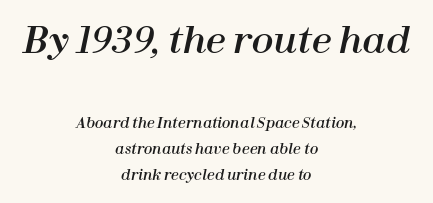
Q: Is the text italic (slanted)? A: Yes, it leans right by about 12 degrees.
Q: Is the text underlined? A: No.
Q: How is the paragraph aligned? A: Centered.
Q: Is the spacing between letters normal or unusually wide? A: Normal.
Q: Which block of text is set in a larger size, the first (top) or the second (bottom)? A: The first (top) one.
Q: Width (condensed, normal, or wide)? A: Normal.
Q: Stroke contrast? A: High.
Q: x-height? A: Medium.
Q: Monospaced? A: No.
